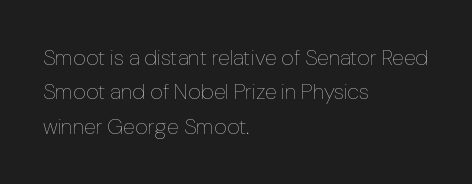
{"italic": "no", "bold": "no", "underline": "no", "align": "left", "line_spacing": "normal", "line_spacing_ratio": 1.56, "letter_spacing": "normal", "letter_spacing_em": 0.0, "glyph_px": 22}
